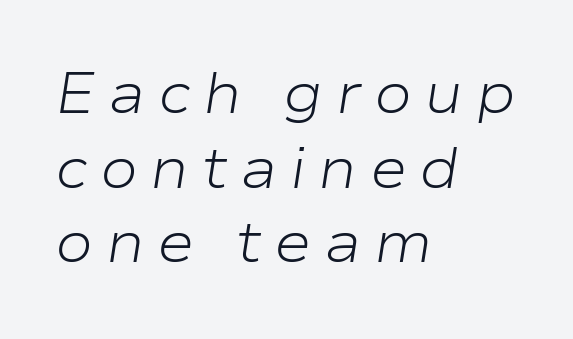
Q: Is the text bold? A: No.
Q: Is the text italic (slanted)? A: Yes, it leans right by about 9 degrees.
Q: Is the text underlined? A: No.
Q: How is the paragraph aligned? A: Left-aligned.
Q: Is the spacing between letters normal or unusually wide? A: Unusually wide.
Q: Is the spacing between lines tight, normal or loose? A: Normal.
Q: Width (condensed, normal, or wide)? A: Wide.
Q: Stroke contrast? A: Low.
Q: x-height? A: Medium.
Q: Monospaced? A: No.
